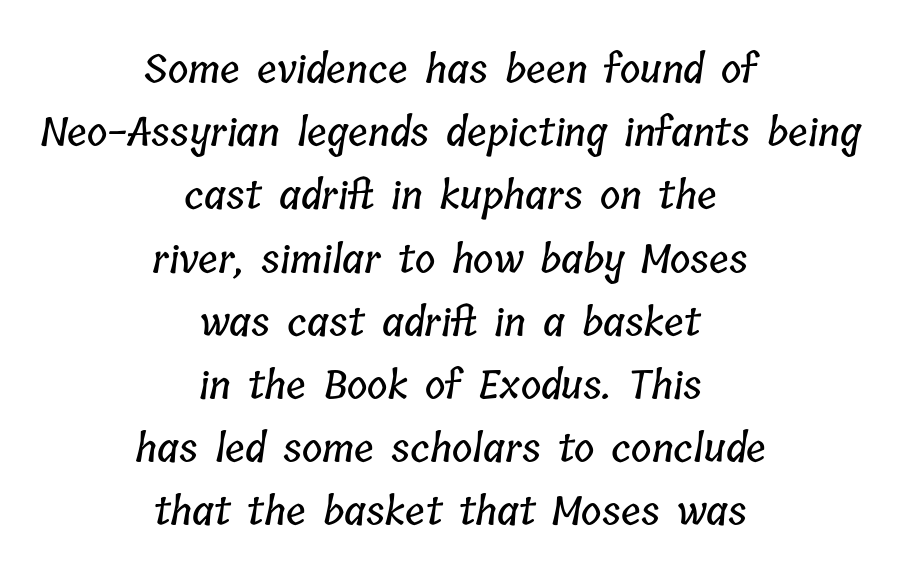
Short and long lines alike share a common midpoint. Type without underlining. These lines keep a tight, regular rhythm from letter to letter. Leading matches the norm, producing a regular column. Is this a fixed-width face? No — the glyphs have proportional, varying widths.
